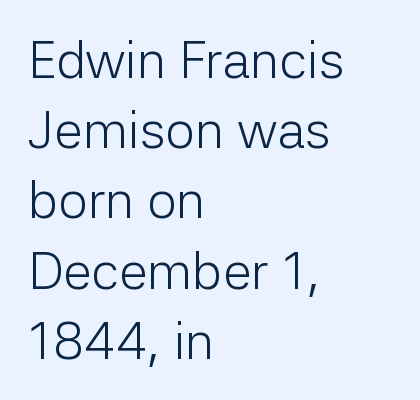
The lettering stays uniformly vertical, giving the passage a roman look. The line-height multiplier appears to be the usual default. No extra ink here — the face is not bold. Just letters on the line, the space beneath them empty. The line texture is even and compact thanks to regular tracking. Proportional: the letters do not fall into vertical columns.
